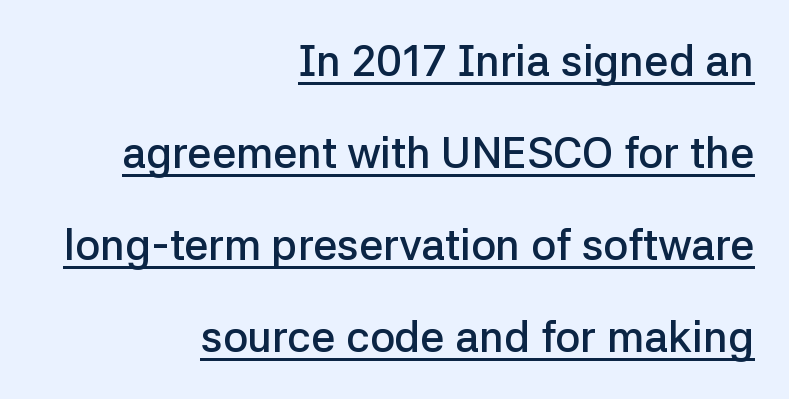
{"serif": "no", "italic": "no", "bold": "semi", "weight": "semibold", "width": "normal", "stroke_contrast": "low", "x_height": "medium", "monospaced": "no", "underline": "yes", "align": "right", "line_spacing": "loose", "line_spacing_ratio": 2.14, "letter_spacing": "normal", "letter_spacing_em": 0.0, "glyph_px": 43}
